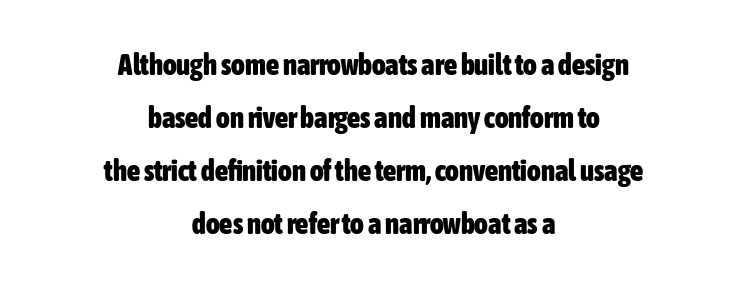
The image shows 29 px heavy, condensed sans-serif type, upright; set centered, line spacing 1.83x, normal letter spacing, not underlined; low stroke contrast and a medium x-height.
